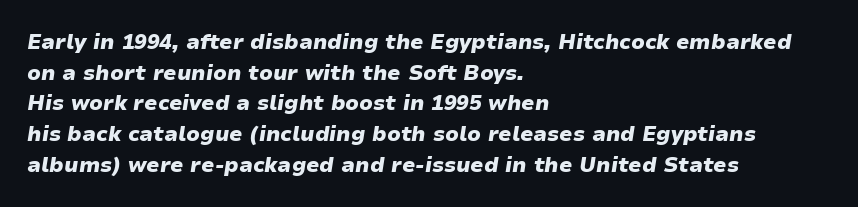
Q: Is the text bold? A: Yes.
Q: Is the text italic (slanted)? A: Yes, it leans right by about 9 degrees.
Q: Is the text underlined? A: No.
Q: How is the paragraph aligned? A: Left-aligned.
Q: Is the spacing between letters normal or unusually wide? A: Normal.
Q: Is the spacing between lines tight, normal or loose? A: Normal.
